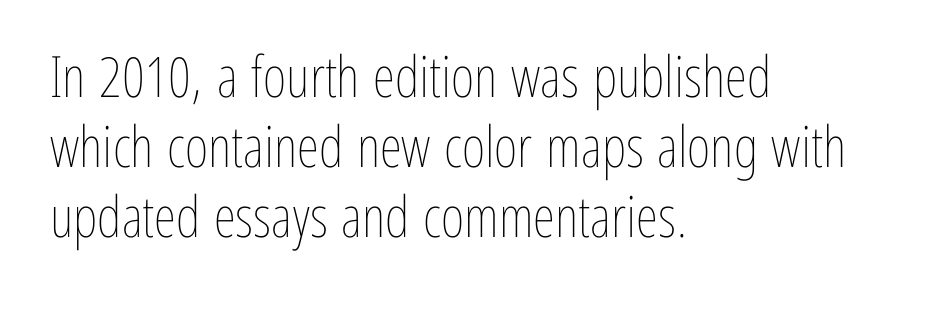
{"italic": "no", "bold": "no", "weight": "thin", "width": "condensed", "stroke_contrast": "low", "x_height": "medium", "monospaced": "no", "underline": "no", "align": "left", "line_spacing_ratio": 1.23, "letter_spacing": "normal", "letter_spacing_em": 0.0, "glyph_px": 57}
